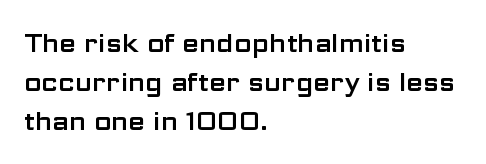
The image shows 25 px text type, upright; set left-aligned, normal line spacing (1.56x), normal letter spacing, not underlined.
